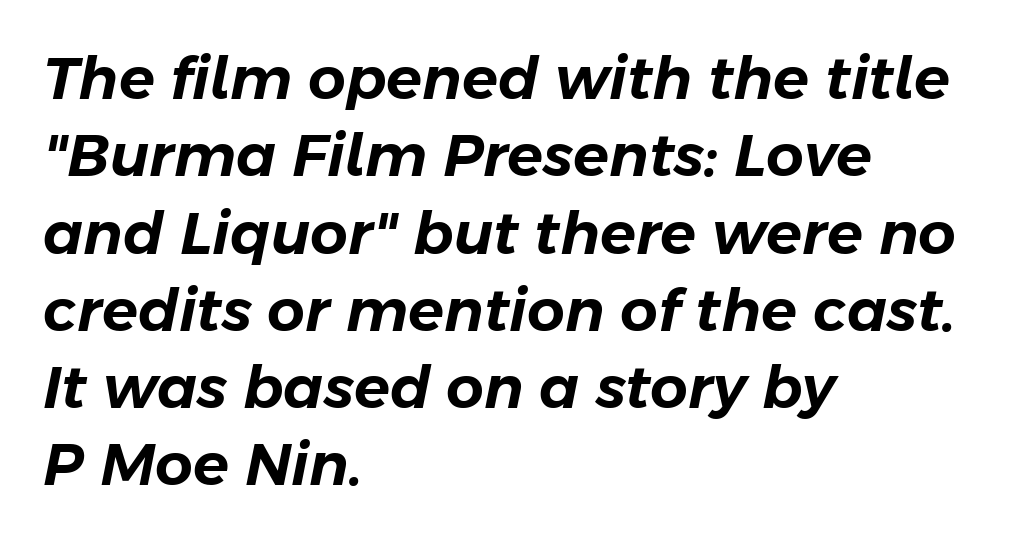
Q: Is the text italic (slanted)? A: Yes, it leans right by about 11 degrees.
Q: Is the text underlined? A: No.
Q: How is the paragraph aligned? A: Left-aligned.
Q: Is the spacing between letters normal or unusually wide? A: Normal.
Q: Is the spacing between lines tight, normal or loose? A: Normal.
Q: Width (condensed, normal, or wide)? A: Normal.
Q: Stroke contrast? A: Low.
Q: x-height? A: Medium.
Q: Monospaced? A: No.
